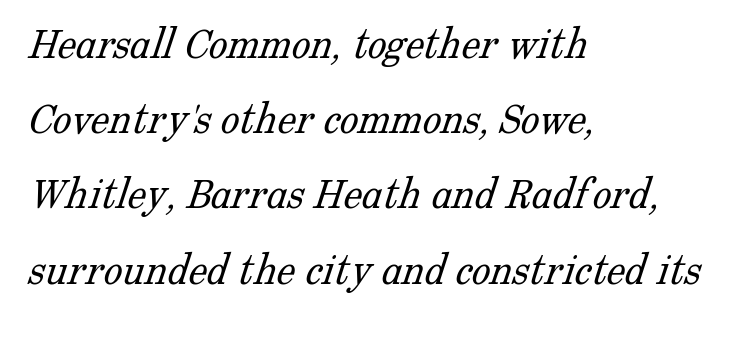
The image shows 47 px light serif type; set left-aligned, normal line spacing (1.6x), normal letter spacing, not underlined; low stroke contrast and a medium x-height.
